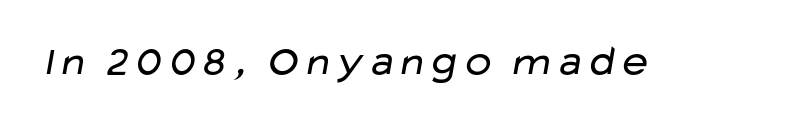
Q: Is the text bold? A: No.
Q: Is the typeface a serif or a sans-serif typeface? A: Sans-serif.
Q: Is the text underlined? A: No.
Q: Is the spacing between letters normal or unusually wide? A: Normal.
Q: Width (condensed, normal, or wide)? A: Wide.
Q: Stroke contrast? A: Low.
Q: x-height? A: Medium.
Q: Monospaced? A: No.
